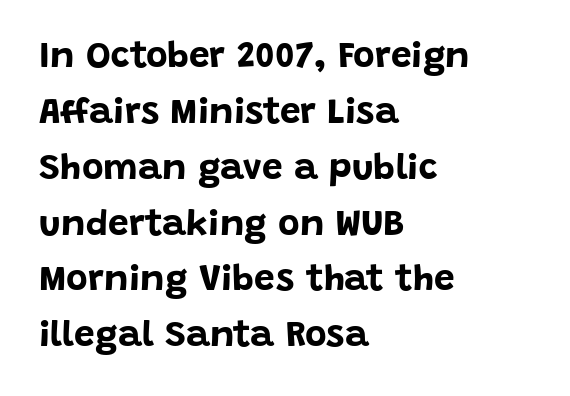
Q: Is the text bold? A: Yes.
Q: Is the text italic (slanted)? A: No, it is upright.
Q: Is the typeface a serif or a sans-serif typeface? A: Sans-serif.
Q: Is the text underlined? A: No.
Q: How is the paragraph aligned? A: Left-aligned.
Q: Is the spacing between letters normal or unusually wide? A: Normal.
Q: Is the spacing between lines tight, normal or loose? A: Normal.
Q: Width (condensed, normal, or wide)? A: Normal.
Q: Stroke contrast? A: Low.
Q: x-height? A: Large.
Q: Monospaced? A: No.
